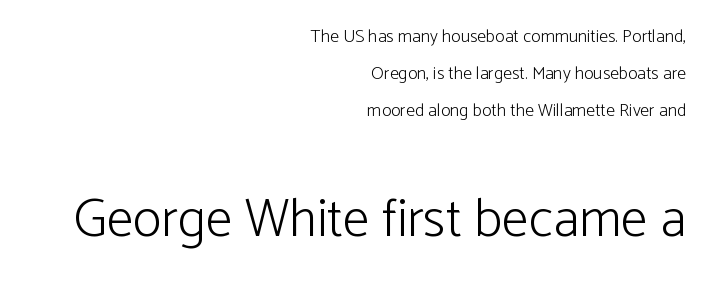
{"serif": "no", "italic": "no", "bold": "no", "weight": "light", "width": "normal", "stroke_contrast": "low", "x_height": "medium", "monospaced": "no", "underline": "no", "align": "right", "line_spacing": "loose", "line_spacing_ratio": 2.06, "letter_spacing": "normal", "letter_spacing_em": 0.0, "larger_block": "second", "size_ratio": 3.0, "glyph_px": 54}
